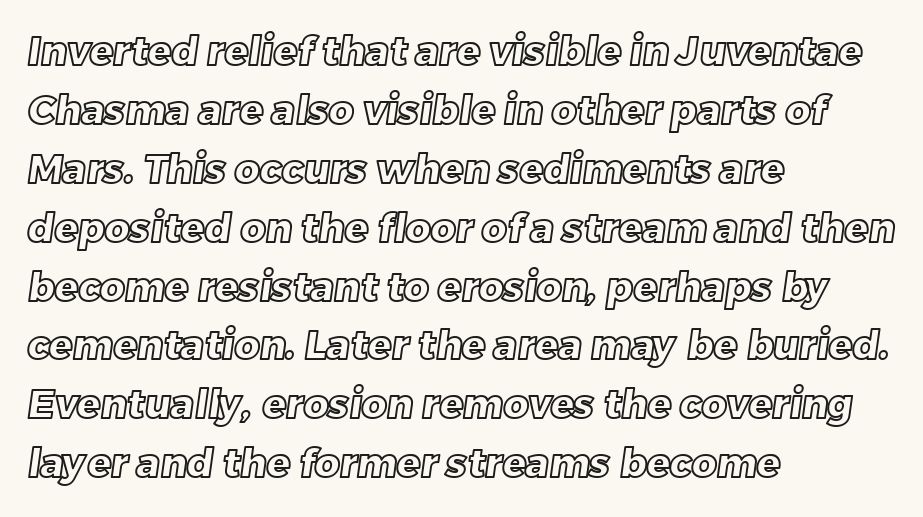
Q: Is the text underlined? A: No.
Q: How is the paragraph aligned? A: Left-aligned.
Q: Is the spacing between letters normal or unusually wide? A: Normal.
Q: Is the spacing between lines tight, normal or loose? A: Normal.
Q: Width (condensed, normal, or wide)? A: Normal.
Q: x-height? A: Large.
Q: Monospaced? A: No.
